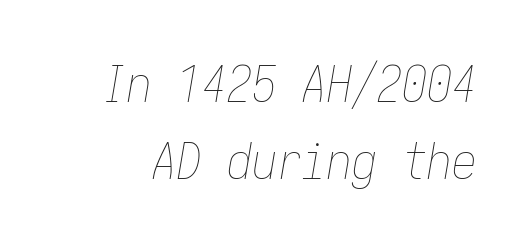
Q: Is the text bold? A: No.
Q: Is the text italic (slanted)? A: Yes, it leans right by about 10 degrees.
Q: Is the text underlined? A: No.
Q: Is the spacing between letters normal or unusually wide? A: Normal.
Q: Is the spacing between lines tight, normal or loose? A: Normal.
Q: Width (condensed, normal, or wide)? A: Condensed.
Q: Stroke contrast? A: Low.
Q: x-height? A: Medium.
